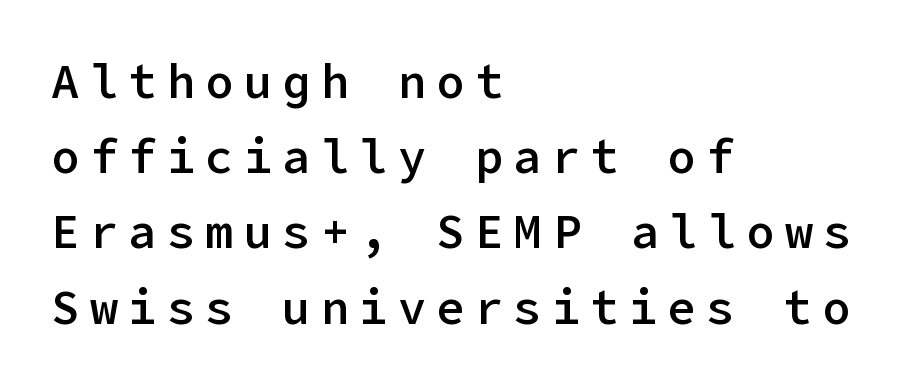
Nothing sits at the stroke ends, so this counts as sans-serif. A typesetter would mark this as roman, not italic. The tracking jumps out immediately: characters are airy and widely separated. This rendering features lettering with no underline. Each new line begins a customary step beneath the previous one. Casual observation: everything's shoved over to the left.
